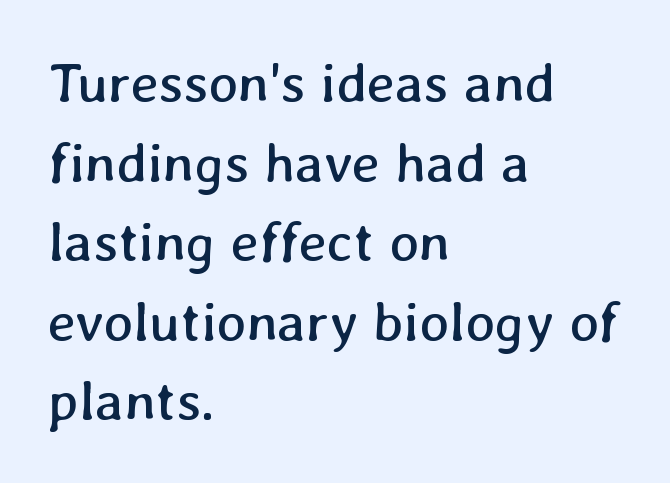
{"bold": "no", "weight": "regular", "width": "normal", "stroke_contrast": "low", "x_height": "medium", "monospaced": "no", "underline": "no", "align": "left", "line_spacing": "normal", "line_spacing_ratio": 1.42, "letter_spacing": "normal", "letter_spacing_em": 0.0, "glyph_px": 56}
